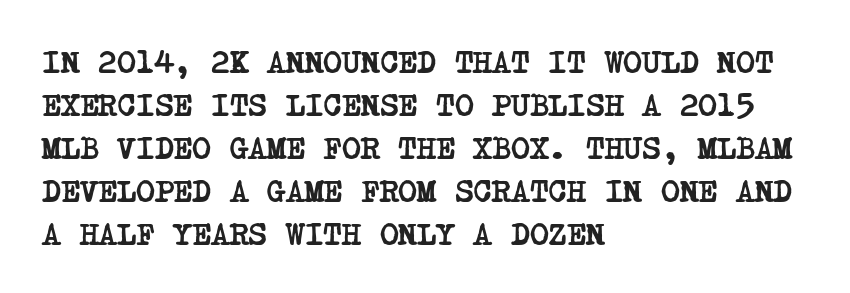
Q: Is the text bold? A: Yes.
Q: Is the typeface a serif or a sans-serif typeface? A: Serif.
Q: Is the text underlined? A: No.
Q: How is the paragraph aligned? A: Left-aligned.
Q: Is the spacing between letters normal or unusually wide? A: Normal.
Q: Is the spacing between lines tight, normal or loose? A: Normal.
Q: Width (condensed, normal, or wide)? A: Condensed.
Q: Stroke contrast? A: Low.
Q: x-height? A: Large.
